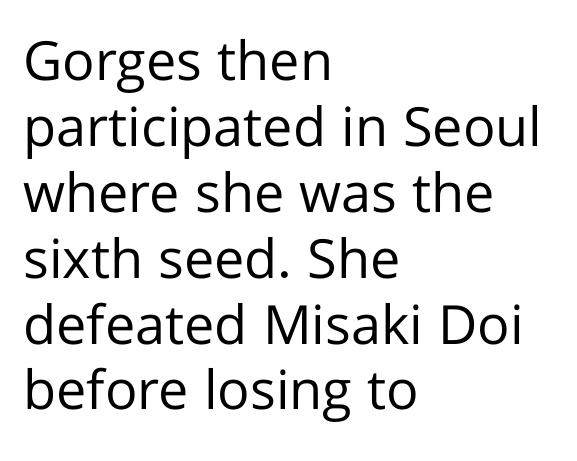
The image shows 54 px regular-weight sans-serif type, upright; set left-aligned, line spacing 1.22x, normal letter spacing, not underlined; low stroke contrast and a medium x-height.
